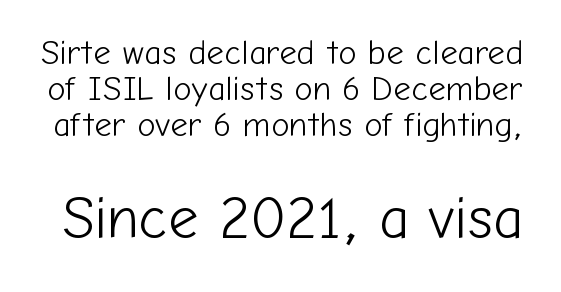
Q: Is the text bold? A: No.
Q: Is the text italic (slanted)? A: No, it is upright.
Q: Is the typeface a serif or a sans-serif typeface? A: Sans-serif.
Q: Is the text underlined? A: No.
Q: Is the spacing between letters normal or unusually wide? A: Normal.
Q: Is the spacing between lines tight, normal or loose? A: Tight.
Q: Which block of text is set in a larger size, the first (top) or the second (bottom)? A: The second (bottom) one.
Q: Width (condensed, normal, or wide)? A: Normal.
Q: Stroke contrast? A: Low.
Q: x-height? A: Medium.
Q: Monospaced? A: No.
